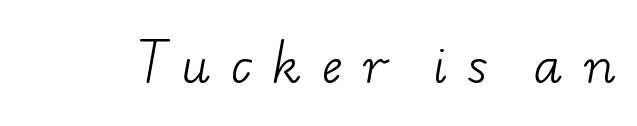
Q: Is the text bold? A: No.
Q: Is the typeface a serif or a sans-serif typeface? A: Serif.
Q: Is the text underlined? A: No.
Q: Is the spacing between letters normal or unusually wide? A: Unusually wide.
Q: Width (condensed, normal, or wide)? A: Wide.
Q: Stroke contrast? A: Low.
Q: x-height? A: Small.
Q: Monospaced? A: No.
